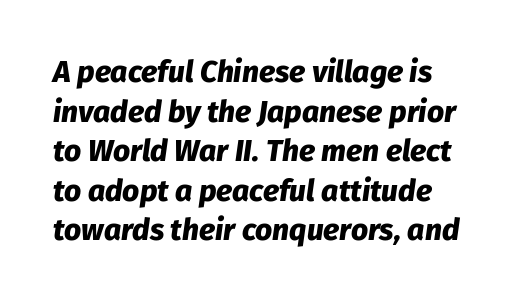
Characters follow at the spacing the type designer built in. Look at the stroke-to-counter ratio: heavy, a bold. Words float on clear page, feet unadorned. Proportional: the letters do not fall into vertical columns. One glance says typical: line gaps are just what's usual.
